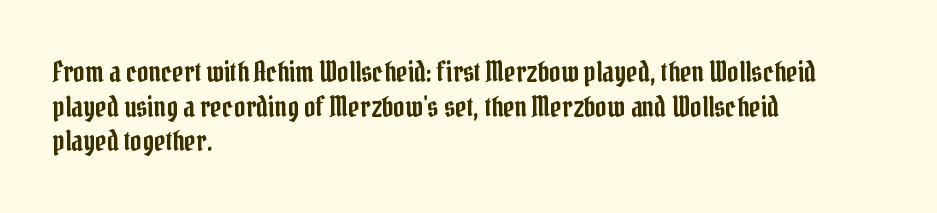
A classic flush-left, rag-right setting is used for this passage. Underline: absent. Designer's note — italics off, roman on. The face used here is proportionally spaced, like ordinary book or web type. The letters sit at their default tracking, neither squeezed nor spread. Regarding serifs, this sample has them.
